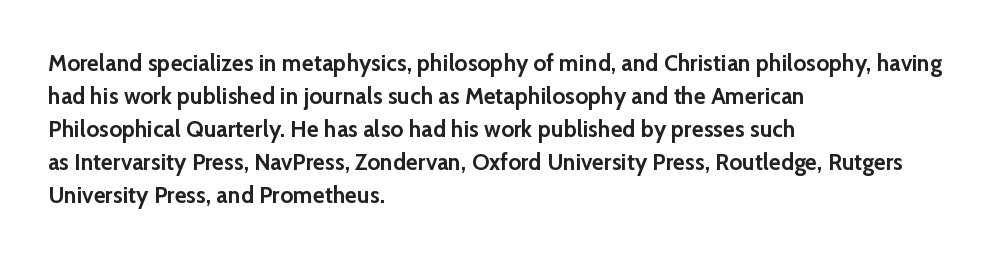
Q: Is the text bold? A: Yes.
Q: Is the text italic (slanted)? A: No, it is upright.
Q: Is the text underlined? A: No.
Q: How is the paragraph aligned? A: Left-aligned.
Q: Is the spacing between letters normal or unusually wide? A: Normal.
Q: Is the spacing between lines tight, normal or loose? A: Normal.
